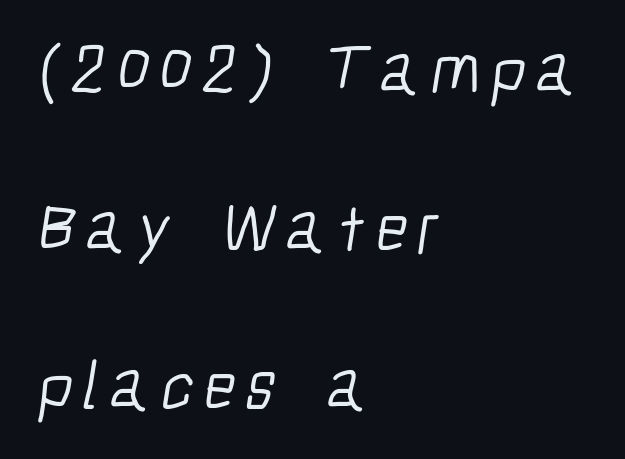
{"serif": "no", "bold": "no", "weight": "light", "width": "condensed", "stroke_contrast": "low", "x_height": "medium", "monospaced": "no", "underline": "no", "align": "left", "line_spacing": "loose", "line_spacing_ratio": 2.29, "glyph_px": 69}
